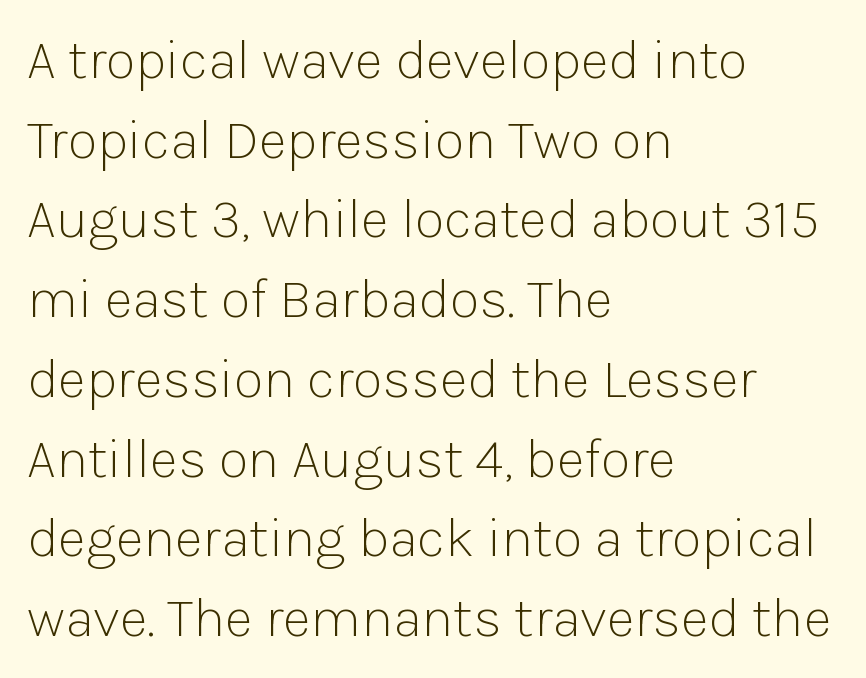
Q: Is the text bold? A: No.
Q: Is the text italic (slanted)? A: No, it is upright.
Q: Is the typeface a serif or a sans-serif typeface? A: Sans-serif.
Q: Is the text underlined? A: No.
Q: How is the paragraph aligned? A: Left-aligned.
Q: Is the spacing between letters normal or unusually wide? A: Normal.
Q: Is the spacing between lines tight, normal or loose? A: Normal.
Q: Width (condensed, normal, or wide)? A: Normal.
Q: Stroke contrast? A: Low.
Q: x-height? A: Medium.
Q: Monospaced? A: No.
